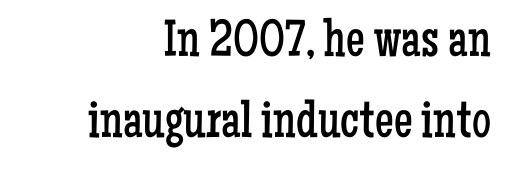
{"serif": "yes", "italic": "no", "bold": "no", "weight": "regular", "width": "condensed", "stroke_contrast": "low", "x_height": "medium", "monospaced": "no", "underline": "no", "line_spacing": "normal", "line_spacing_ratio": 1.53, "letter_spacing": "normal", "letter_spacing_em": 0.0, "glyph_px": 53}
